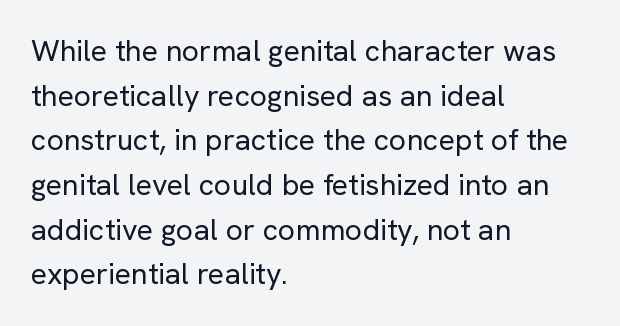
{"serif": "no", "italic": "no", "bold": "no", "weight": "regular", "width": "normal", "stroke_contrast": "low", "x_height": "medium", "monospaced": "no", "underline": "no", "align": "left", "line_spacing": "normal", "line_spacing_ratio": 1.49, "letter_spacing": "normal", "letter_spacing_em": 0.0, "glyph_px": 30}
